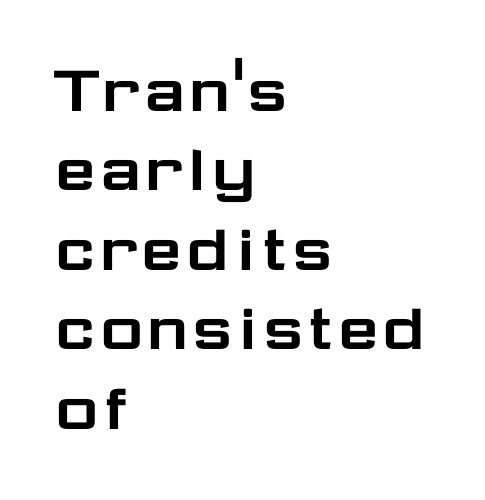
A typesetter would call this proportional, since set widths differ per character. Any mark beneath the type? The region is blank. Each line starts at the same left margin while the right side varies. The passage shown has conventional tracking throughout. Does the type have serifs? No, each stem ends abruptly. The font's upright variant was chosen for this text.
